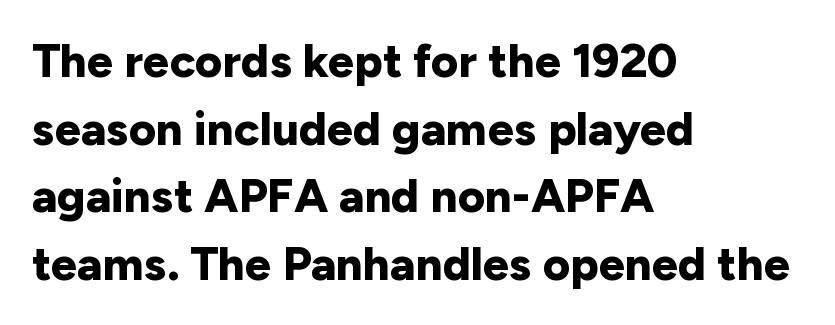
{"serif": "no", "italic": "no", "bold": "yes", "weight": "bold", "width": "normal", "stroke_contrast": "low", "x_height": "medium", "monospaced": "no", "underline": "no", "align": "left", "line_spacing": "normal", "line_spacing_ratio": 1.44, "letter_spacing": "normal", "letter_spacing_em": 0.0, "glyph_px": 47}
